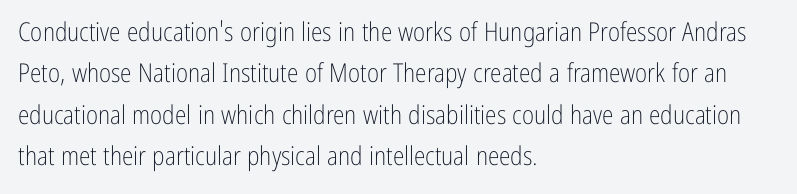
The image shows 26 px text type, upright; set left-aligned, normal line spacing (1.59x), normal letter spacing, not underlined.
